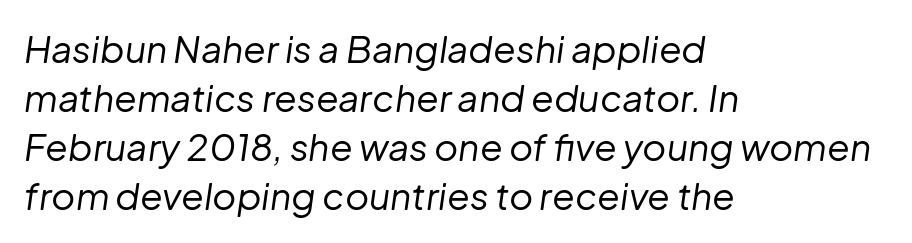
The strokes are not fattened; the text isn't bold. Caption: standard tracking, unaltered. The passage is arranged the way most books set body copy — flush left. Normally led — the rows are evenly, conventionally spaced. The letters advance in unequal steps, a hallmark of proportional type.
